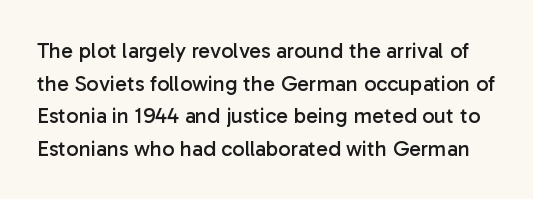
No heavy texture on the line: the type isn't bold. Vertical strokes here are truly vertical. Honestly, there is no underline to notice here at all. Vertical spacing — default. Look at the tracking — it's just the regular setting, nothing added.
